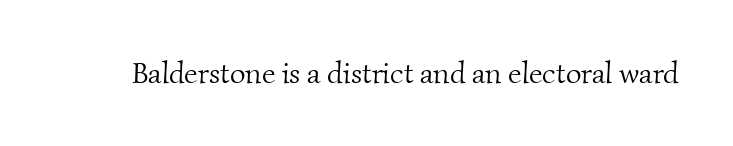
{"serif": "yes", "bold": "no", "weight": "light", "width": "normal", "stroke_contrast": "medium", "x_height": "small", "monospaced": "no", "underline": "no", "letter_spacing": "normal", "letter_spacing_em": 0.0, "glyph_px": 30}
